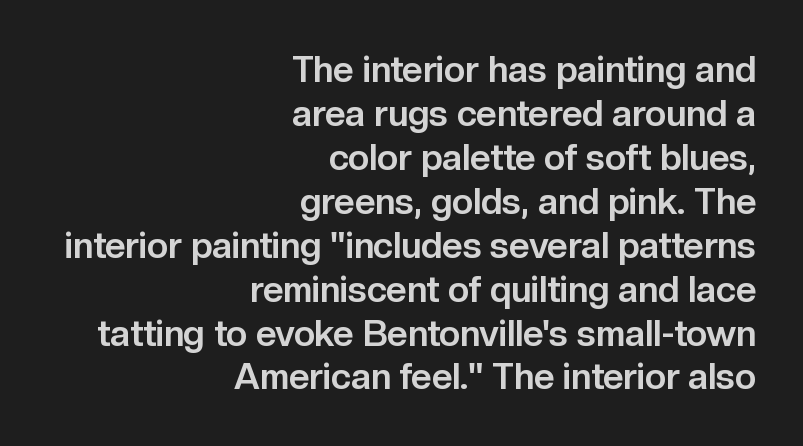
{"serif": "no", "italic": "no", "bold": "yes", "weight": "bold", "width": "normal", "stroke_contrast": "low", "x_height": "medium", "monospaced": "no", "underline": "no", "align": "right", "line_spacing_ratio": 1.22, "letter_spacing": "normal", "letter_spacing_em": 0.0, "glyph_px": 36}
